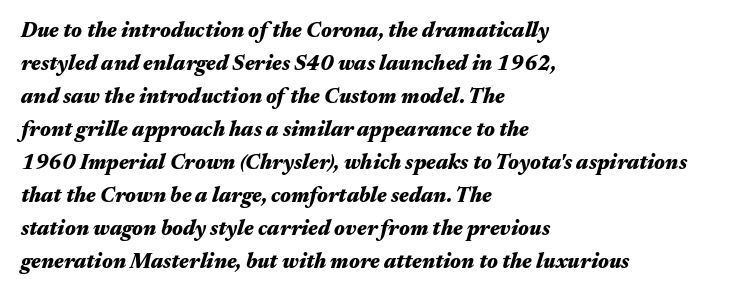
Q: Is the text bold? A: Yes.
Q: Is the text italic (slanted)? A: Yes, it leans right by about 17 degrees.
Q: Is the text underlined? A: No.
Q: How is the paragraph aligned? A: Left-aligned.
Q: Is the spacing between letters normal or unusually wide? A: Normal.
Q: Is the spacing between lines tight, normal or loose? A: Normal.
